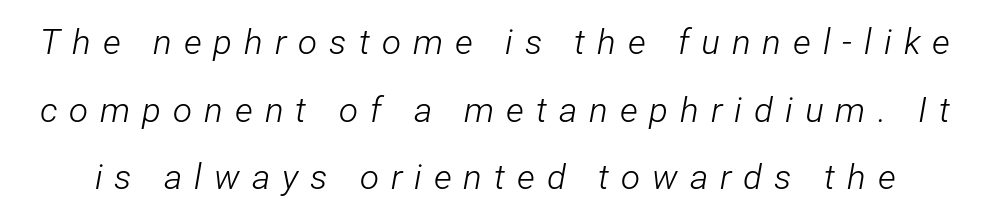
Slanted lettering throughout. Here the designer chose a conventional face with non-uniform glyph widths. No chunkiness to these letters — they're not bold. Honestly, the rows look like they've been pulled way apart. Tracking here is generous; glyphs stand well apart from one another. The space directly below the letters is spotless.
